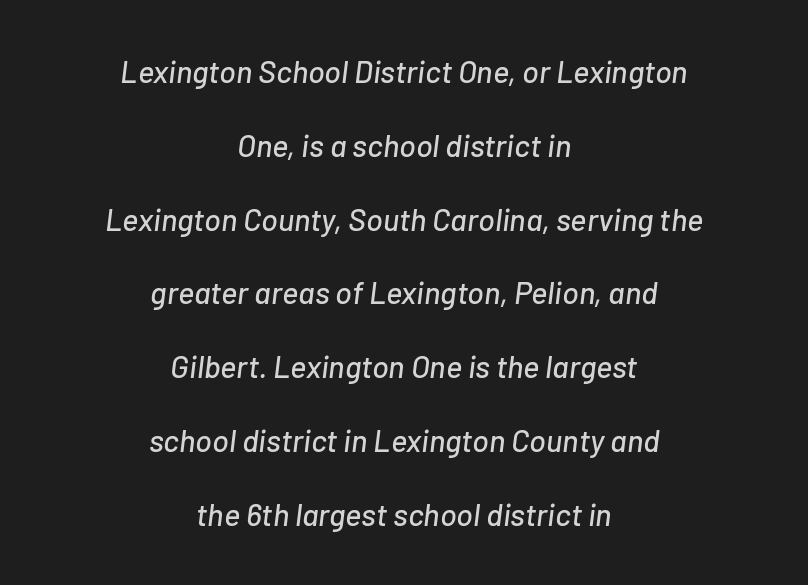
{"italic": "yes", "lean": "right", "slant_degrees": 7, "width": "normal", "stroke_contrast": "low", "x_height": "medium", "monospaced": "no", "underline": "no", "align": "center", "line_spacing": "loose", "line_spacing_ratio": 2.38, "letter_spacing": "normal", "letter_spacing_em": 0.0, "glyph_px": 31}
